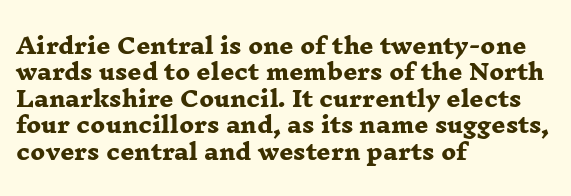
The image shows 22 px bold type; set left-aligned, line spacing 1.2x, normal letter spacing, not underlined.
